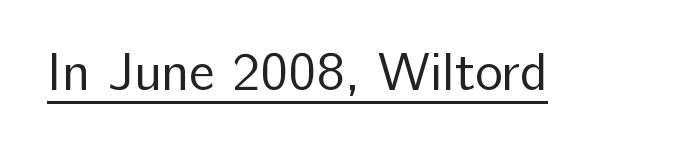
The image shows 53 px regular-weight sans-serif type, upright; set normal letter spacing, underlined; low stroke contrast and a medium x-height.
